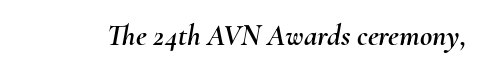
{"italic": "yes", "lean": "right", "slant_degrees": 10, "width": "normal", "stroke_contrast": "medium", "x_height": "small", "monospaced": "no", "underline": "no", "letter_spacing": "normal", "letter_spacing_em": 0.0, "glyph_px": 30}
